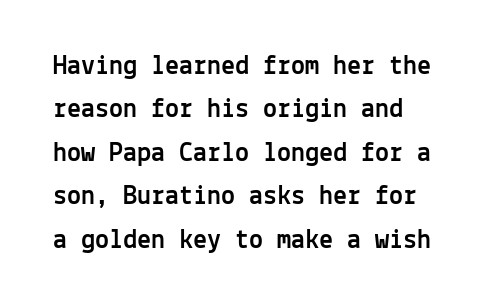
It's the straight-up-and-down kind of type. No word sits above an underline. Nobody touched the tracking dial on this one. Leftover space on each line is placed entirely after the last word. Note the uniform advance width — an 'i' takes as much space as an 'm'.
